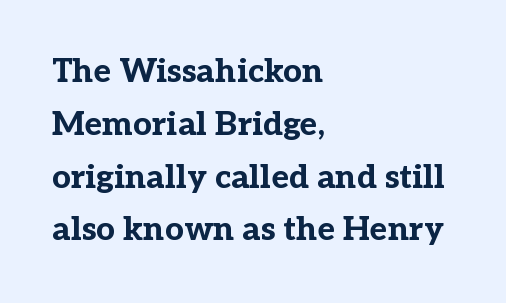
The image shows 33 px bold serif type, upright; set left-aligned, normal line spacing (1.6x), normal letter spacing, not underlined; low stroke contrast and a medium x-height.
